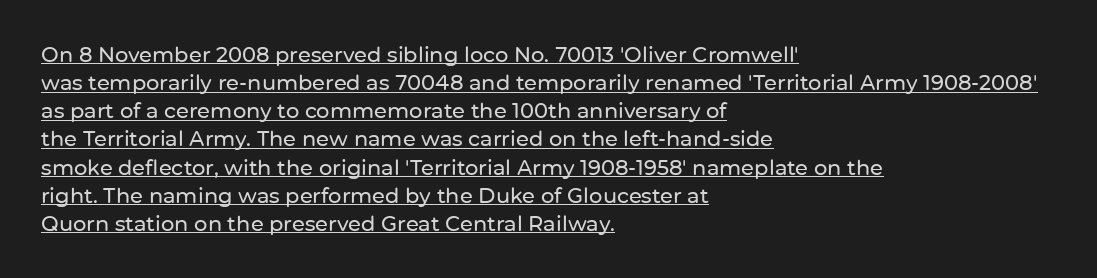
The image shows 21 px text type, upright; set left-aligned, normal line spacing (1.34x), normal letter spacing, underlined.
